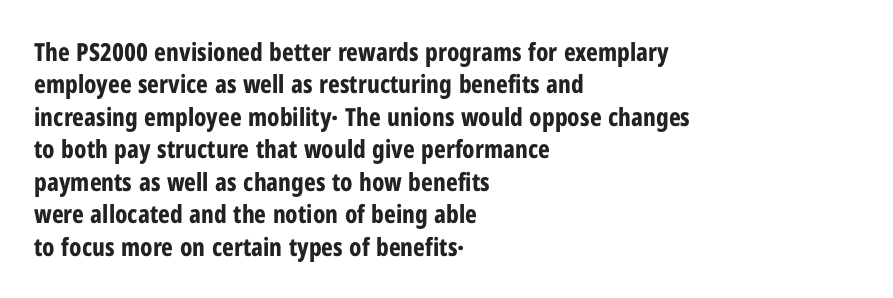
Q: Is the text bold? A: Yes.
Q: Is the text italic (slanted)? A: No, it is upright.
Q: Is the text underlined? A: No.
Q: How is the paragraph aligned? A: Left-aligned.
Q: Is the spacing between letters normal or unusually wide? A: Normal.
Q: Is the spacing between lines tight, normal or loose? A: Normal.
